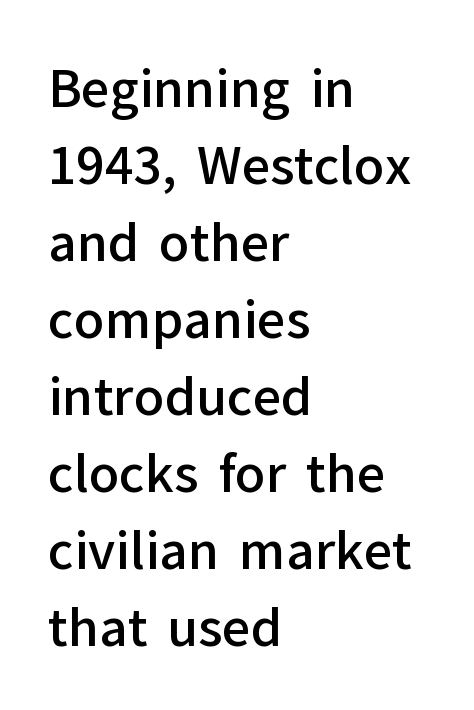
{"serif": "no", "italic": "no", "bold": "semi", "weight": "semibold", "width": "normal", "stroke_contrast": "low", "x_height": "medium", "monospaced": "no", "underline": "no", "align": "left", "line_spacing": "normal", "line_spacing_ratio": 1.54, "letter_spacing": "normal", "letter_spacing_em": 0.0, "glyph_px": 50}
